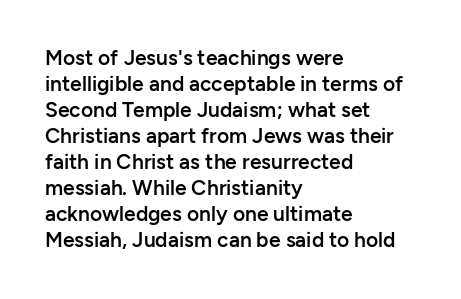
Set as a demibold, roughly 600 on the weight scale. Letter spacing: default. Where is the straight margin? On the left. Designer's note — italics off, roman on. Descenders are the only things crossing below the line.
